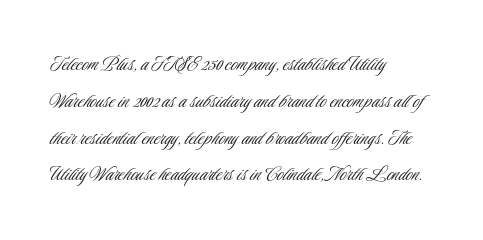
Q: Is the text bold? A: No.
Q: Is the text italic (slanted)? A: Yes.
Q: Is the text underlined? A: No.
Q: How is the paragraph aligned? A: Left-aligned.
Q: Is the spacing between letters normal or unusually wide? A: Normal.
Q: Is the spacing between lines tight, normal or loose? A: Normal.
